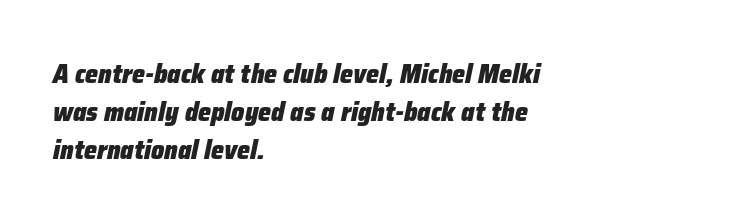
Q: Is the text bold? A: Yes.
Q: Is the text italic (slanted)? A: Yes, it leans right by about 12 degrees.
Q: Is the text underlined? A: No.
Q: How is the paragraph aligned? A: Left-aligned.
Q: Is the spacing between letters normal or unusually wide? A: Normal.
Q: Is the spacing between lines tight, normal or loose? A: Normal.
